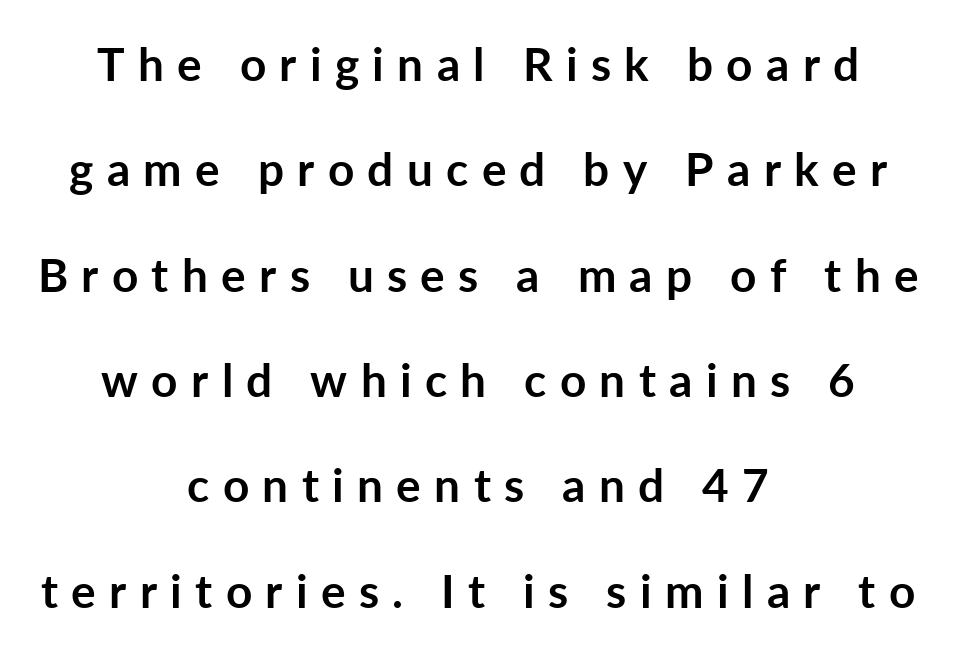
On the weight axis this lands at bold, roughly 700. These lines are centered, leaving both edges ragged. Posture: vertical. This rendering employs a face without finishing strokes, i.e., a sans-serif. Lines of text with bare space underneath.
